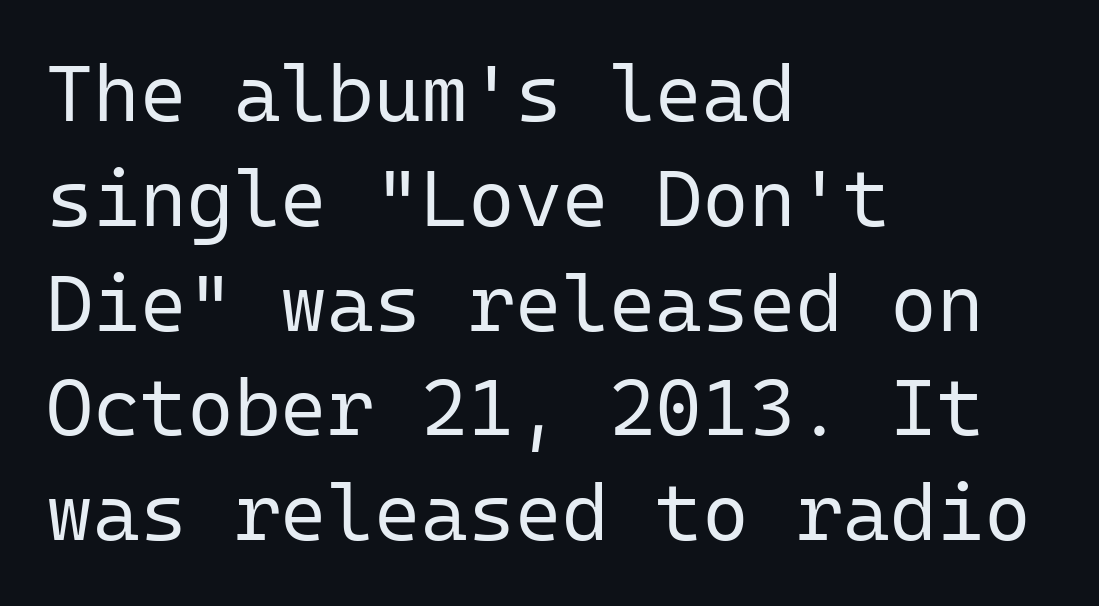
{"serif": "no", "italic": "no", "bold": "no", "weight": "regular", "width": "normal", "stroke_contrast": "low", "x_height": "medium", "monospaced": "yes", "underline": "no", "align": "left", "line_spacing": "normal", "line_spacing_ratio": 1.31, "letter_spacing": "normal", "letter_spacing_em": 0.0, "glyph_px": 80}
